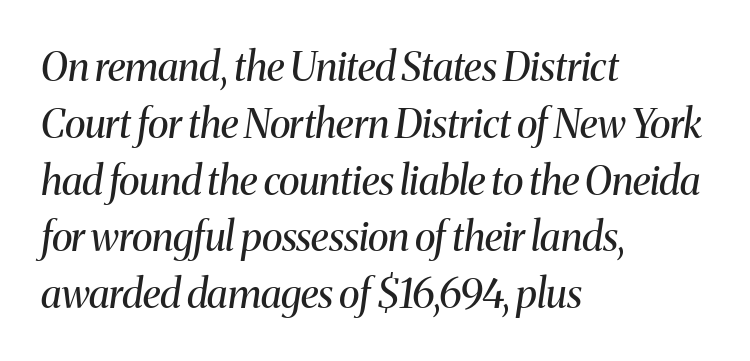
The image shows 40 px regular-weight serif type, italic (leaning right); set left-aligned, normal line spacing (1.42x), normal letter spacing, not underlined; medium stroke contrast and a medium x-height.
